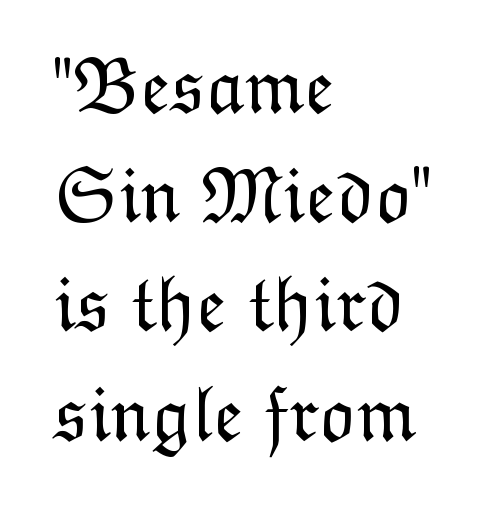
Q: Is the text bold? A: No.
Q: Is the text italic (slanted)? A: No, it is upright.
Q: Is the text underlined? A: No.
Q: How is the paragraph aligned? A: Left-aligned.
Q: Is the spacing between letters normal or unusually wide? A: Normal.
Q: Is the spacing between lines tight, normal or loose? A: Normal.
Q: Width (condensed, normal, or wide)? A: Normal.
Q: Stroke contrast? A: Low.
Q: x-height? A: Medium.
Q: Monospaced? A: No.
